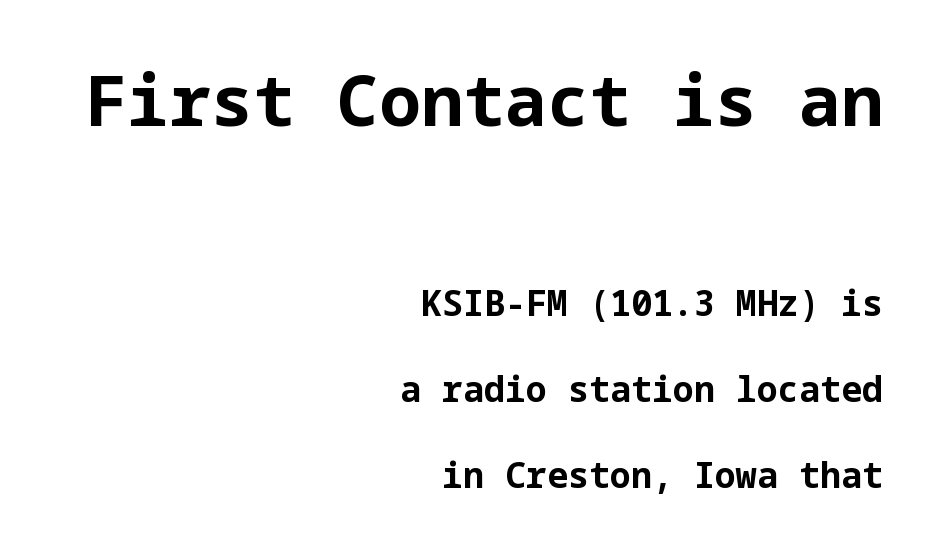
A typesetter would mark this as roman, not italic. The string is rendered with underlining switched off. Words appear dense and cohesive because spacing is normal. What kind of face is this? One without serifs — a sans. Its strokes are broad and dark, the hallmark of bold type.
